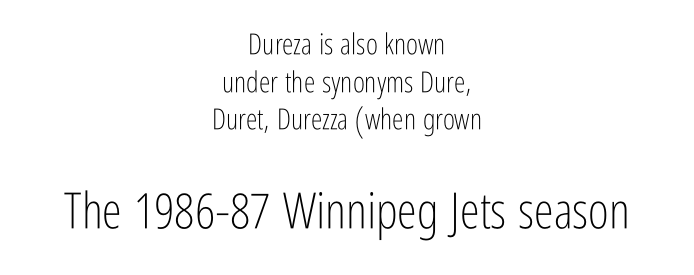
{"serif": "no", "italic": "no", "bold": "no", "weight": "light", "width": "condensed", "stroke_contrast": "low", "x_height": "medium", "monospaced": "no", "underline": "no", "align": "center", "line_spacing": "normal", "line_spacing_ratio": 1.3, "letter_spacing": "normal", "letter_spacing_em": 0.0, "larger_block": "second", "size_ratio": 1.72, "glyph_px": 50}
